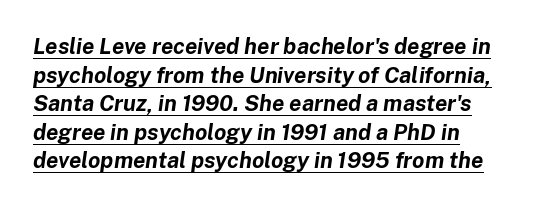
In CSS terms this would be text-align: left. The words here are underlined. The strokes are fattened all the way to bold. Rows of type keep a routine distance in the vertical direction.
